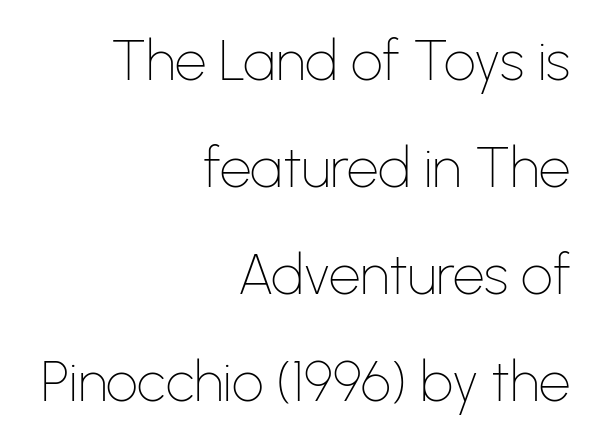
The image shows 56 px thin sans-serif type, upright; set right-aligned, loose line spacing (1.91x), normal letter spacing, not underlined; low stroke contrast and a medium x-height.
